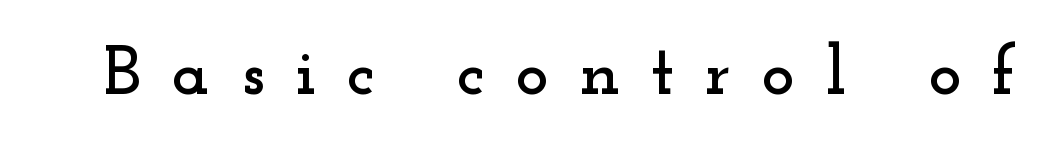
The letters stand upright; this is a roman face. Is this a fixed-width face? No — the glyphs have proportional, varying widths. Regarding serifs, this sample has them. Look at the tracking — it's clearly loosened, letters drifting apart.
